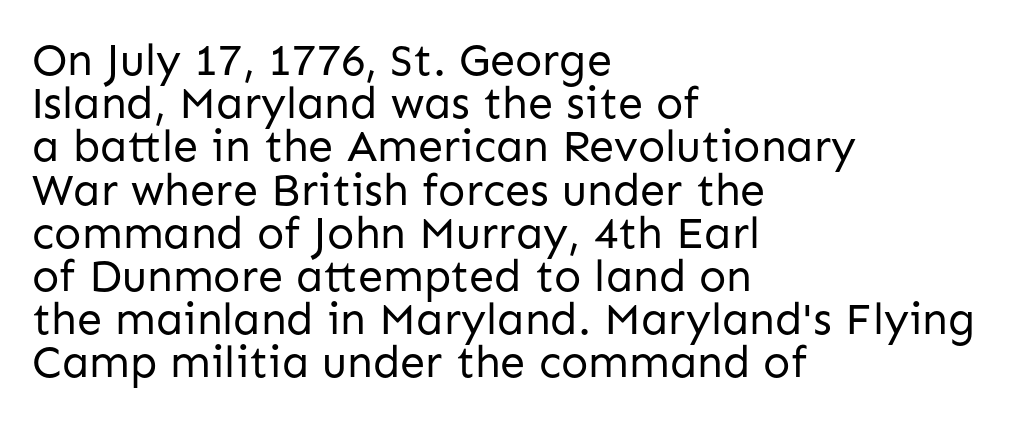
{"serif": "no", "italic": "no", "bold": "no", "weight": "regular", "width": "normal", "stroke_contrast": "low", "x_height": "medium", "monospaced": "no", "underline": "no", "align": "left", "line_spacing": "tight", "line_spacing_ratio": 0.96, "letter_spacing": "normal", "letter_spacing_em": 0.0, "glyph_px": 45}
